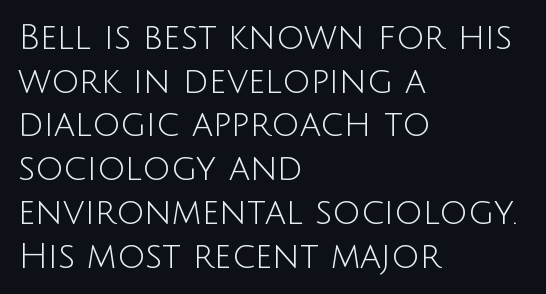
Q: Is the text bold? A: No.
Q: Is the text italic (slanted)? A: No, it is upright.
Q: Is the typeface a serif or a sans-serif typeface? A: Sans-serif.
Q: Is the text underlined? A: No.
Q: How is the paragraph aligned? A: Left-aligned.
Q: Is the spacing between letters normal or unusually wide? A: Normal.
Q: Is the spacing between lines tight, normal or loose? A: Normal.
Q: Width (condensed, normal, or wide)? A: Normal.
Q: Stroke contrast? A: Low.
Q: x-height? A: Large.
Q: Monospaced? A: No.
